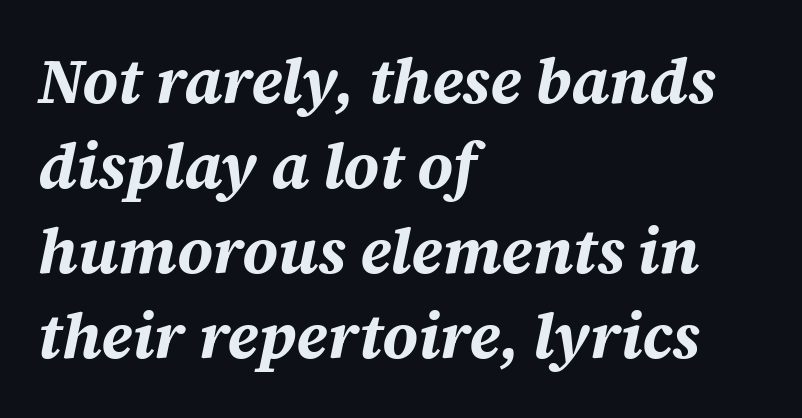
{"italic": "yes", "lean": "right", "slant_degrees": 12, "bold": "yes", "weight": "bold", "width": "normal", "stroke_contrast": "medium", "x_height": "large", "monospaced": "no", "underline": "no", "align": "left", "line_spacing": "normal", "line_spacing_ratio": 1.35, "letter_spacing": "normal", "letter_spacing_em": 0.0, "glyph_px": 63}
